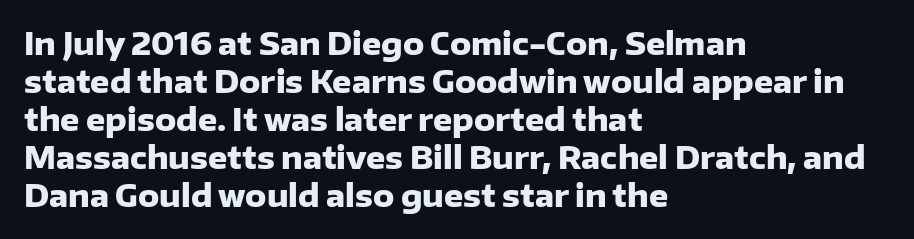
The rendering anchors every line to the left-hand side. A roman cut, with each character standing at attention. The type family on display is of the sans-serif kind. Leading matches the norm, producing a regular column. Clear beneath every line of the passage. Notice how thick the strokes are: this is what a full bold looks like.
